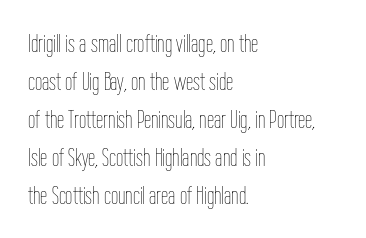
The image shows 26 px text type, upright; set left-aligned, normal line spacing (1.46x), normal letter spacing, not underlined.
